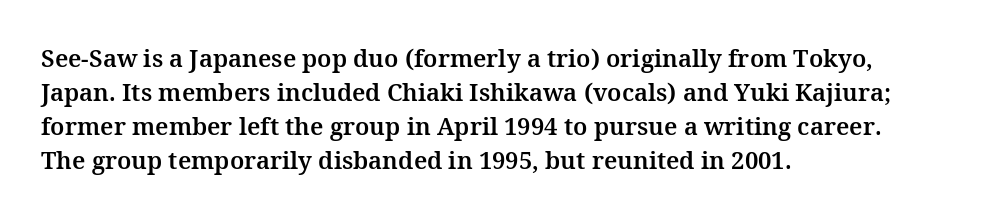
{"italic": "no", "underline": "no", "align": "left", "line_spacing": "normal", "line_spacing_ratio": 1.42, "letter_spacing": "normal", "letter_spacing_em": 0.0, "glyph_px": 24}
